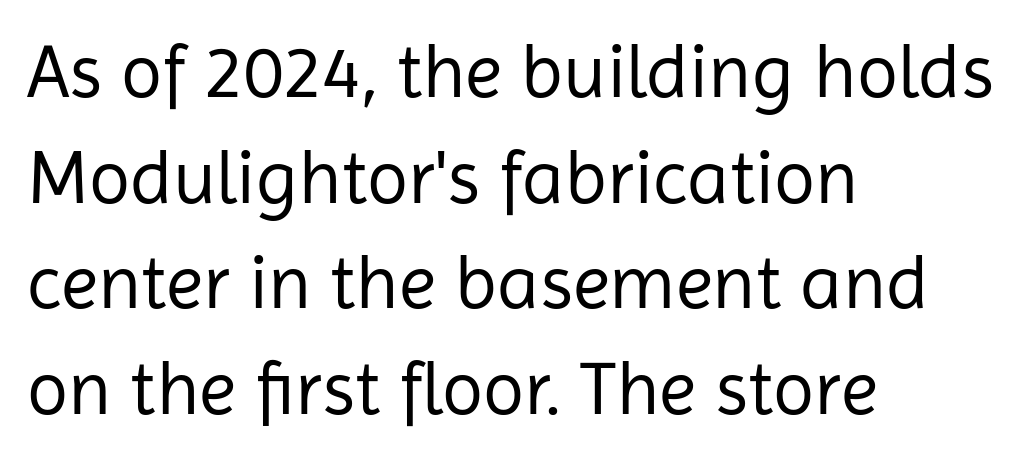
Line spacing here is normal. Notice how the passage keeps a crisp vertical edge on the left only. Stroke mass is kept to a normal reading level or below. A clean baseline with only descenders dipping below it. You could not count columns in this text — the font is proportionally spaced. Stroke terminals: plain, sans-serif.
